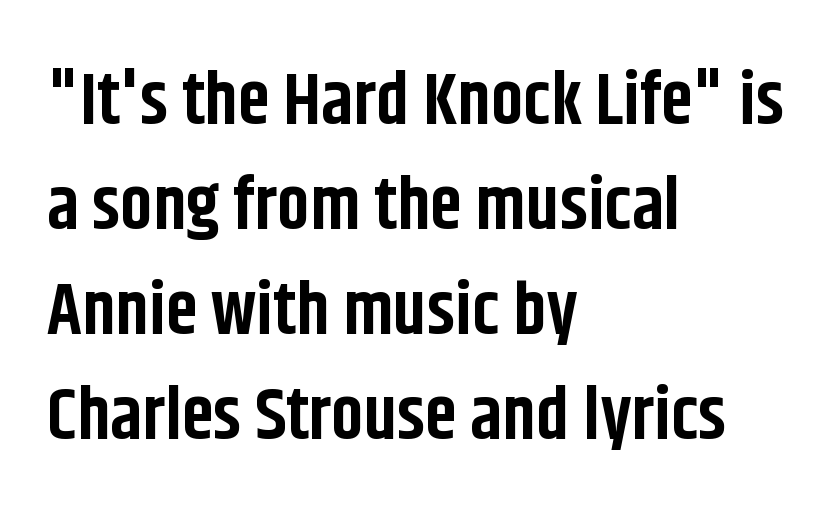
The zone under the glyphs is completely vacant. The rendering uses natural spacing where letterforms have individual widths. Every letter is thick-stroked: bold, no question. The horizontal fit of the characters is conventional and even.
